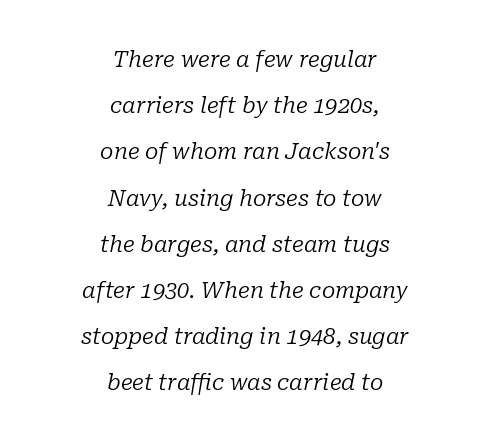
The zone under the glyphs is completely vacant. An italicized treatment has been applied to the whole sample. Standard letterfit; no display-style spreading of the glyphs. A light-to-regular cut is what we see here. The text block is weighted toward neither margin, spreading evenly from the middle.
